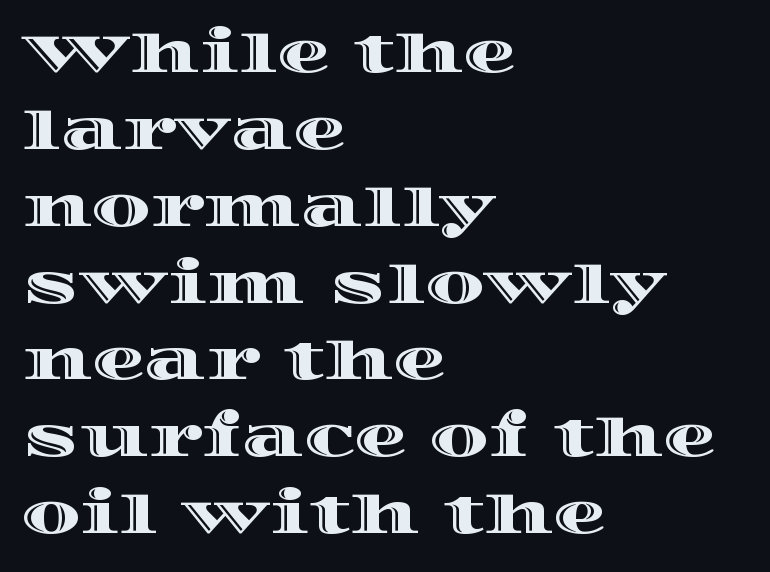
{"italic": "no", "width": "wide", "x_height": "large", "monospaced": "no", "underline": "no", "align": "left", "line_spacing": "normal", "line_spacing_ratio": 1.45, "letter_spacing": "normal", "letter_spacing_em": 0.0, "glyph_px": 53}
